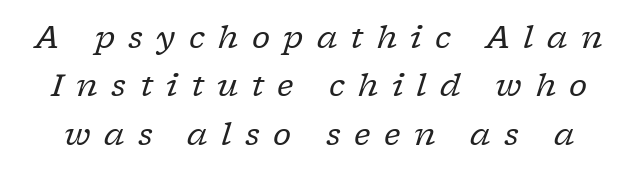
The image shows 31 px regular-weight serif type, italic (leaning right); set normal line spacing (1.56x), unusually wide letter spacing (+0.43 em), not underlined; low stroke contrast and a medium x-height.
